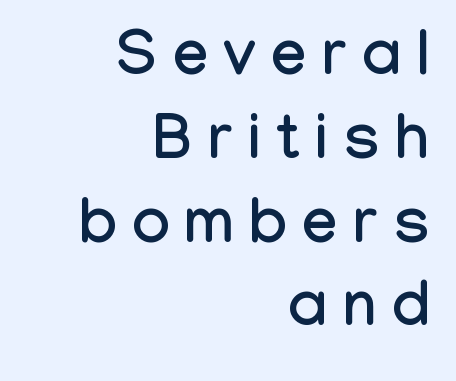
{"serif": "no", "italic": "no", "width": "condensed", "stroke_contrast": "low", "x_height": "medium", "monospaced": "no", "underline": "no", "align": "right", "line_spacing": "normal", "line_spacing_ratio": 1.33, "letter_spacing": "wide", "letter_spacing_em": 0.25, "glyph_px": 63}
